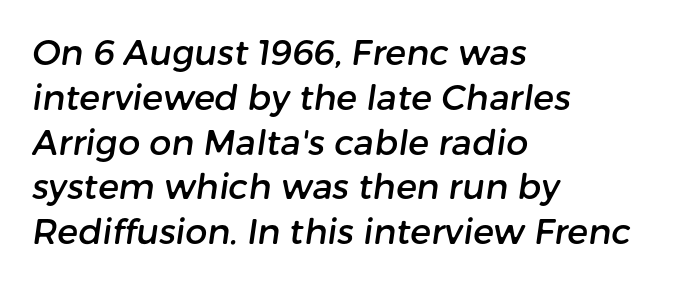
The image shows 35 px sans-serif type; set left-aligned, normal line spacing (1.28x), normal letter spacing, not underlined; low stroke contrast and a medium x-height.
